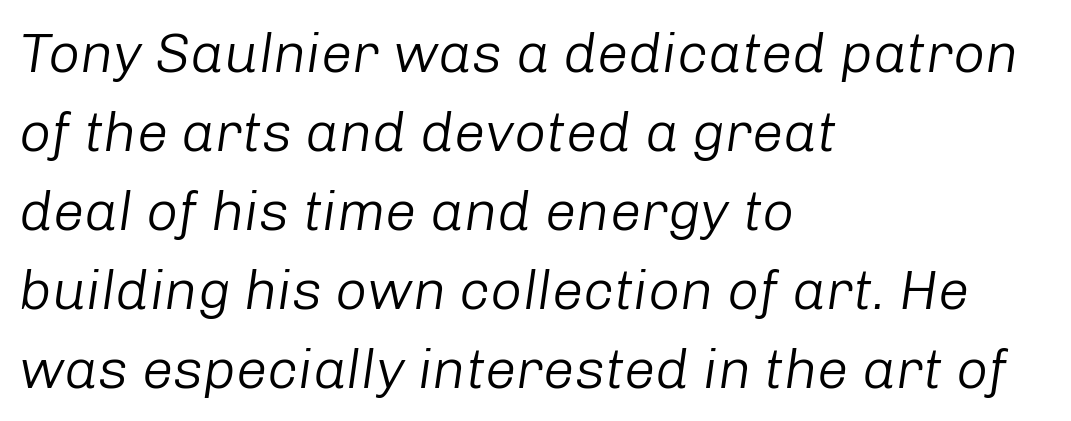
The space directly below the letters is spotless. The rendering uses natural spacing where letterforms have individual widths. Honestly, the row spacing looks completely unremarkable. Compared with ordinary roman type, these characters are visibly tilted.
